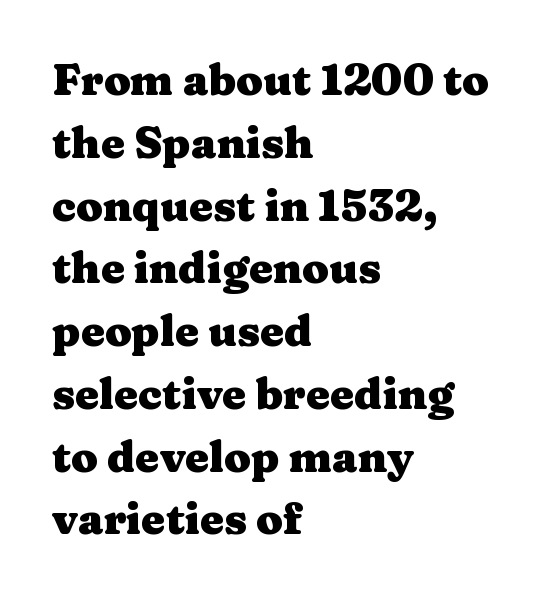
{"serif": "yes", "italic": "no", "bold": "yes", "weight": "heavy", "width": "wide", "stroke_contrast": "medium", "x_height": "medium", "monospaced": "no", "underline": "no", "align": "left", "line_spacing": "normal", "line_spacing_ratio": 1.46, "letter_spacing": "normal", "letter_spacing_em": 0.0, "glyph_px": 43}
